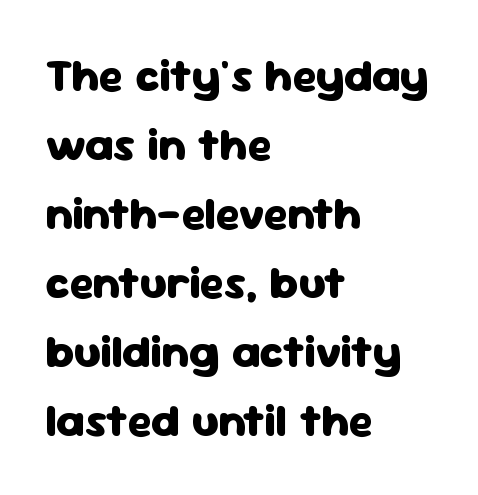
{"serif": "no", "italic": "no", "bold": "yes", "weight": "heavy", "width": "normal", "stroke_contrast": "low", "x_height": "medium", "monospaced": "no", "underline": "no", "align": "left", "line_spacing": "normal", "line_spacing_ratio": 1.5, "letter_spacing": "normal", "letter_spacing_em": 0.0, "glyph_px": 46}
